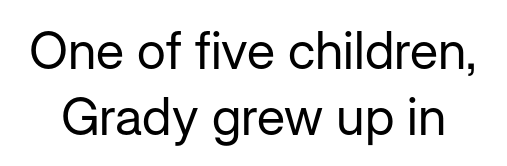
The image shows 52 px regular-weight sans-serif type, upright; set normal line spacing (1.26x), normal letter spacing, not underlined; low stroke contrast and a medium x-height.
